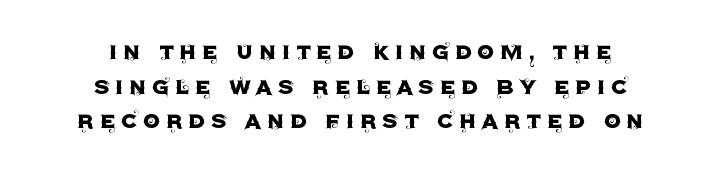
{"italic": "no", "underline": "no", "align": "center", "line_spacing": "normal", "line_spacing_ratio": 1.28, "letter_spacing": "wide", "letter_spacing_em": 0.2, "glyph_px": 27}
